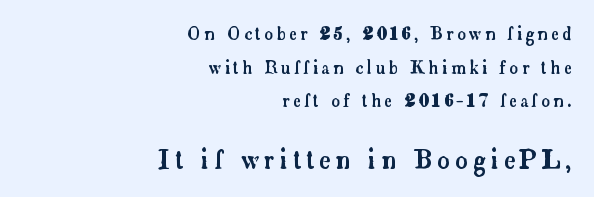
Q: Is the text italic (slanted)? A: No, it is upright.
Q: Is the text underlined? A: No.
Q: How is the paragraph aligned? A: Right-aligned.
Q: Is the spacing between letters normal or unusually wide? A: Unusually wide.
Q: Is the spacing between lines tight, normal or loose? A: Loose.
Q: Which block of text is set in a larger size, the first (top) or the second (bottom)? A: The second (bottom) one.
